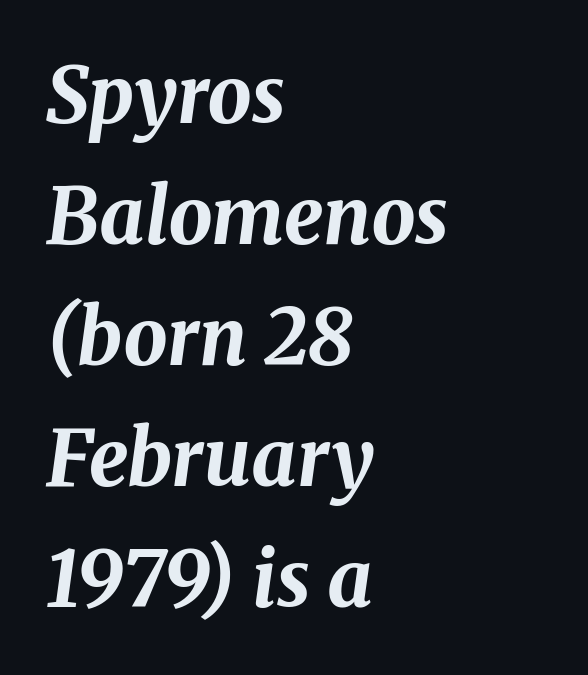
The image shows 78 px bold type, italic (leaning right); set left-aligned, normal line spacing (1.55x), normal letter spacing, not underlined; medium stroke contrast and a medium x-height.
